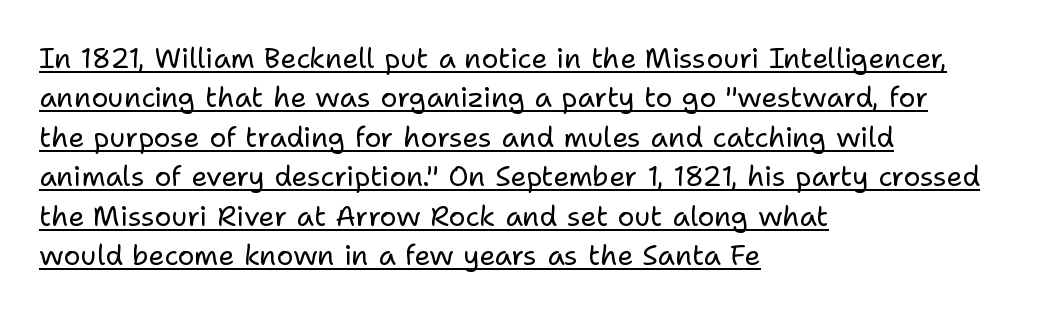
Vertical strokes here are truly vertical. Is there an underline? Yes — a line sits under the letters. Horizontally, the lines are justified to the leading edge only. The type is set solid horizontally, with unmodified tracking. Think of a printed novel: that variable character pitch is what you see here. Leading matches the norm, producing a regular column.
